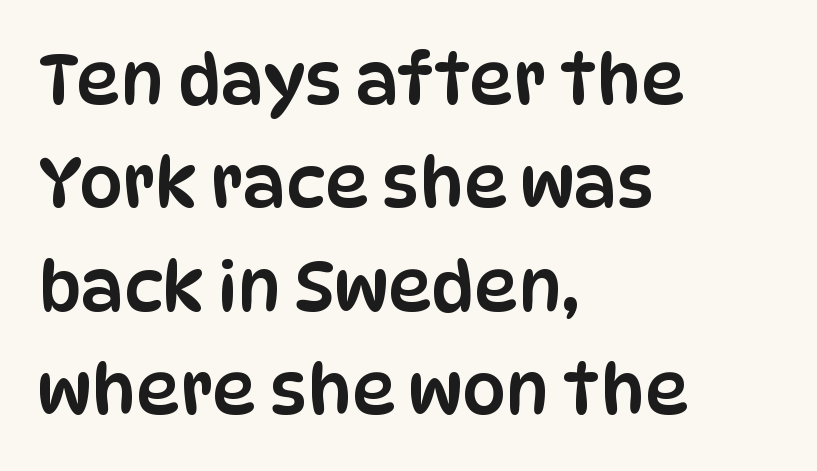
The image shows 69 px condensed sans-serif type, upright; set left-aligned, normal line spacing (1.5x), normal letter spacing, not underlined; low stroke contrast and a large x-height.
